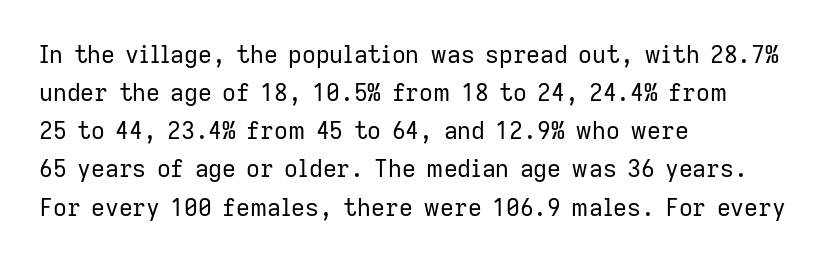
Is there much room between lines? A standard amount, neither cramped nor airy. A roman cut, with each character standing at attention. How are the letters spaced? Ordinarily, with no added tracking. This rendering features lettering with no underline. The paragraph shown leans on its left margin. The weight tops out at a normal text grade.
